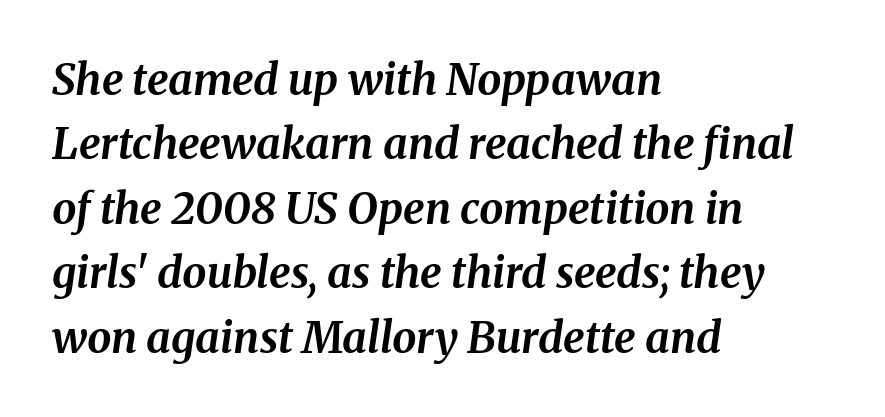
The image shows 43 px bold type, italic (leaning right); set left-aligned, normal line spacing (1.5x), normal letter spacing, not underlined; medium stroke contrast and a medium x-height.
